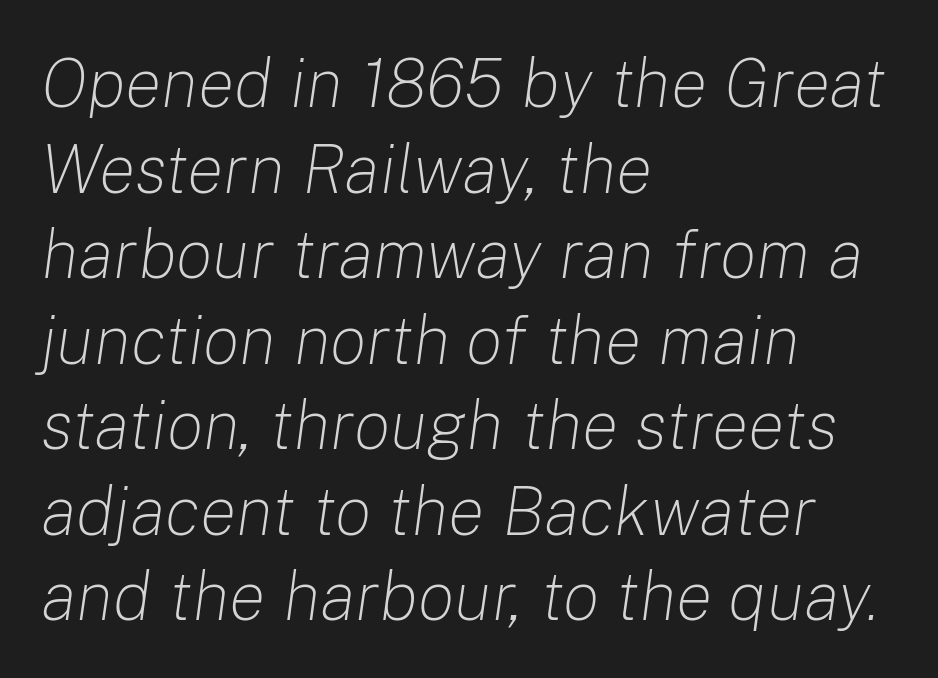
Underline: absent. On a weight scale, this lands at 450 or below. Compared with typical body copy, the letter spacing here is the same. Style check: oblique. Is this a fixed-width face? No — the glyphs have proportional, varying widths. The lines are quadded left.
